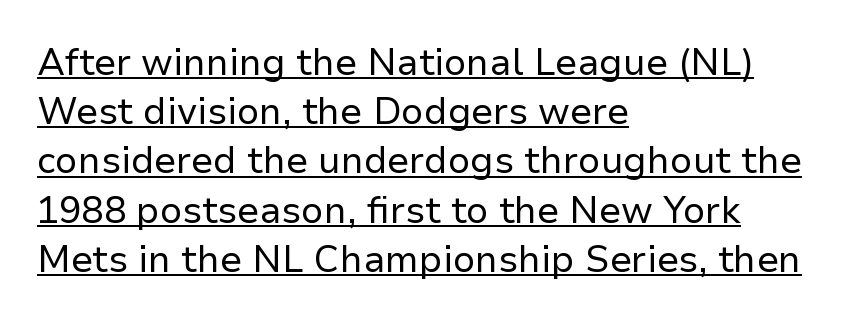
Q: Is the text bold? A: No.
Q: Is the text italic (slanted)? A: No, it is upright.
Q: Is the typeface a serif or a sans-serif typeface? A: Sans-serif.
Q: Is the text underlined? A: Yes.
Q: How is the paragraph aligned? A: Left-aligned.
Q: Is the spacing between letters normal or unusually wide? A: Normal.
Q: Is the spacing between lines tight, normal or loose? A: Normal.
Q: Width (condensed, normal, or wide)? A: Normal.
Q: Stroke contrast? A: Low.
Q: x-height? A: Medium.
Q: Monospaced? A: No.
